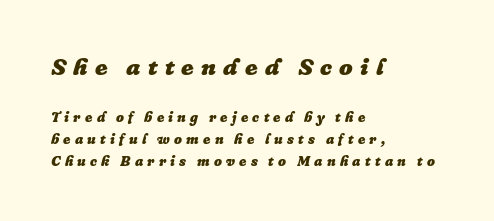
{"italic": "yes", "lean": "right", "slant_degrees": 16, "bold": "yes", "underline": "no", "align": "left", "line_spacing": "normal", "line_spacing_ratio": 1.57, "letter_spacing": "wide", "letter_spacing_em": 0.3, "larger_block": "first", "size_ratio": 1.71, "glyph_px": 24}
